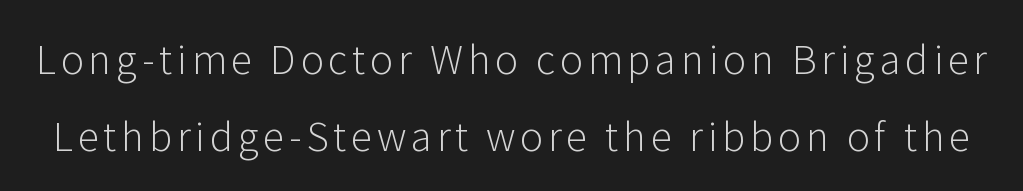
{"serif": "no", "italic": "no", "bold": "no", "weight": "light", "width": "normal", "stroke_contrast": "low", "x_height": "medium", "monospaced": "no", "underline": "no", "line_spacing": "loose", "line_spacing_ratio": 1.97, "glyph_px": 39}
